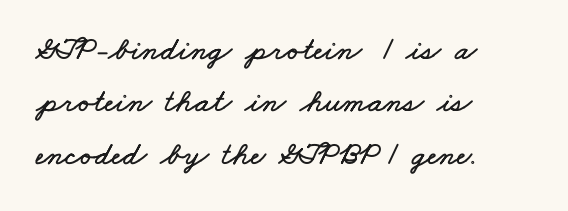
The image shows 33 px wide type; set left-aligned, normal line spacing (1.59x), normal letter spacing, not underlined; low stroke contrast and a small x-height.
